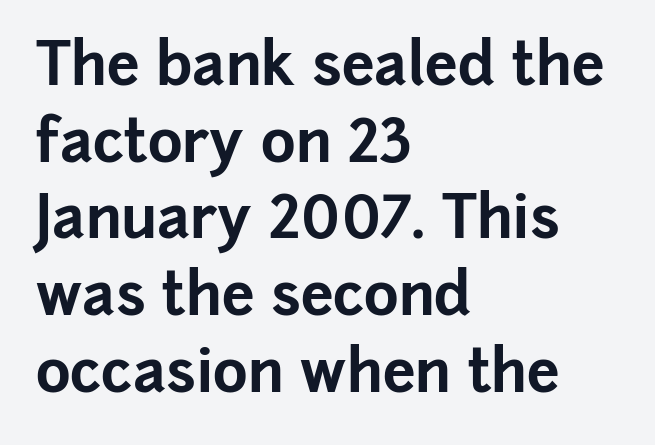
The image shows 59 px bold sans-serif type, upright; set left-aligned, normal line spacing (1.3x), normal letter spacing, not underlined; low stroke contrast and a medium x-height.
